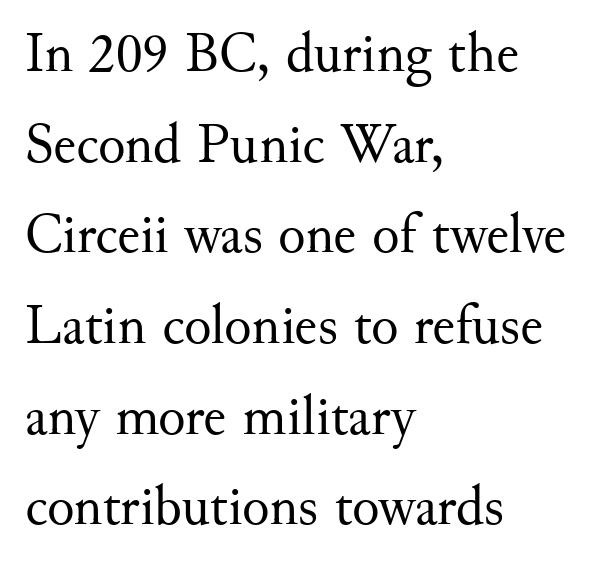
Q: Is the text bold? A: No.
Q: Is the text italic (slanted)? A: No, it is upright.
Q: Is the typeface a serif or a sans-serif typeface? A: Serif.
Q: Is the text underlined? A: No.
Q: How is the paragraph aligned? A: Left-aligned.
Q: Is the spacing between letters normal or unusually wide? A: Normal.
Q: Is the spacing between lines tight, normal or loose? A: Normal.
Q: Width (condensed, normal, or wide)? A: Normal.
Q: Stroke contrast? A: Medium.
Q: x-height? A: Small.
Q: Monospaced? A: No.
